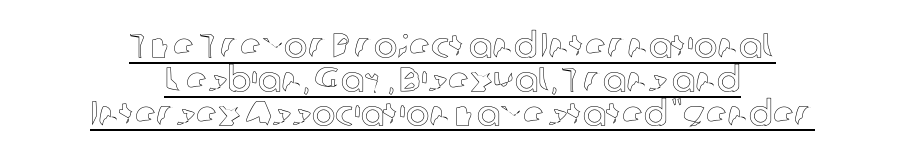
Q: Is the text italic (slanted)? A: No, it is upright.
Q: Is the text underlined? A: Yes.
Q: How is the paragraph aligned? A: Centered.
Q: Is the spacing between letters normal or unusually wide? A: Normal.
Q: Is the spacing between lines tight, normal or loose? A: Tight.
Q: Width (condensed, normal, or wide)? A: Normal.
Q: x-height? A: Medium.
Q: Monospaced? A: No.
